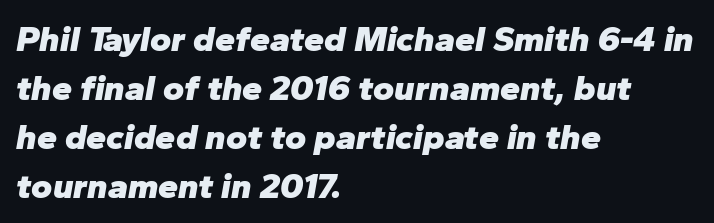
Q: Is the text bold? A: Yes.
Q: Is the text italic (slanted)? A: Yes, it leans right by about 10 degrees.
Q: Is the text underlined? A: No.
Q: How is the paragraph aligned? A: Left-aligned.
Q: Is the spacing between letters normal or unusually wide? A: Normal.
Q: Is the spacing between lines tight, normal or loose? A: Normal.
Q: Width (condensed, normal, or wide)? A: Normal.
Q: Stroke contrast? A: Low.
Q: x-height? A: Medium.
Q: Monospaced? A: No.
